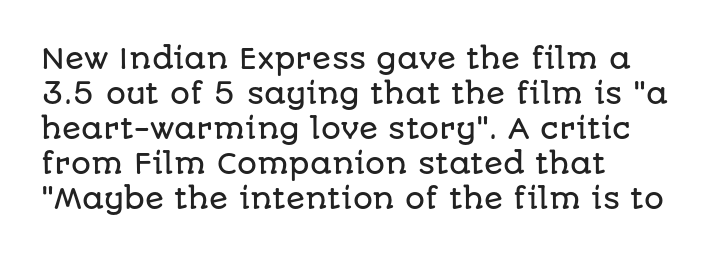
Q: Is the text italic (slanted)? A: No, it is upright.
Q: Is the typeface a serif or a sans-serif typeface? A: Sans-serif.
Q: Is the text underlined? A: No.
Q: How is the paragraph aligned? A: Left-aligned.
Q: Is the spacing between letters normal or unusually wide? A: Normal.
Q: Is the spacing between lines tight, normal or loose? A: Normal.
Q: Width (condensed, normal, or wide)? A: Normal.
Q: Stroke contrast? A: Low.
Q: x-height? A: Large.
Q: Monospaced? A: No.
